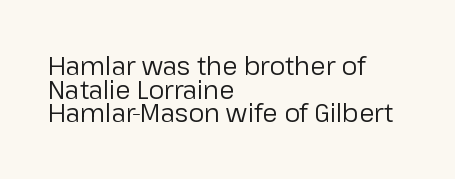
Q: Is the text bold? A: No.
Q: Is the text italic (slanted)? A: No, it is upright.
Q: Is the text underlined? A: No.
Q: How is the paragraph aligned? A: Left-aligned.
Q: Is the spacing between letters normal or unusually wide? A: Normal.
Q: Is the spacing between lines tight, normal or loose? A: Tight.
